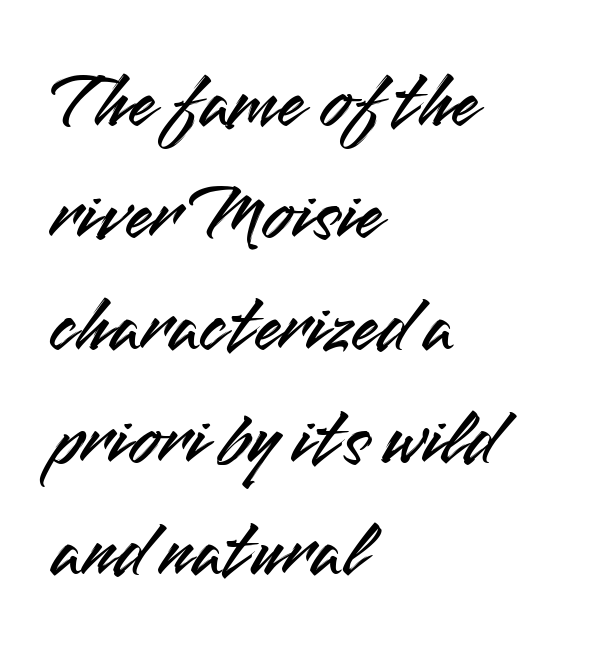
Q: Is the text italic (slanted)? A: Yes.
Q: Is the typeface a serif or a sans-serif typeface? A: Sans-serif.
Q: Is the text underlined? A: No.
Q: How is the paragraph aligned? A: Left-aligned.
Q: Is the spacing between letters normal or unusually wide? A: Normal.
Q: Is the spacing between lines tight, normal or loose? A: Normal.
Q: Width (condensed, normal, or wide)? A: Normal.
Q: Stroke contrast? A: Medium.
Q: x-height? A: Small.
Q: Monospaced? A: No.
